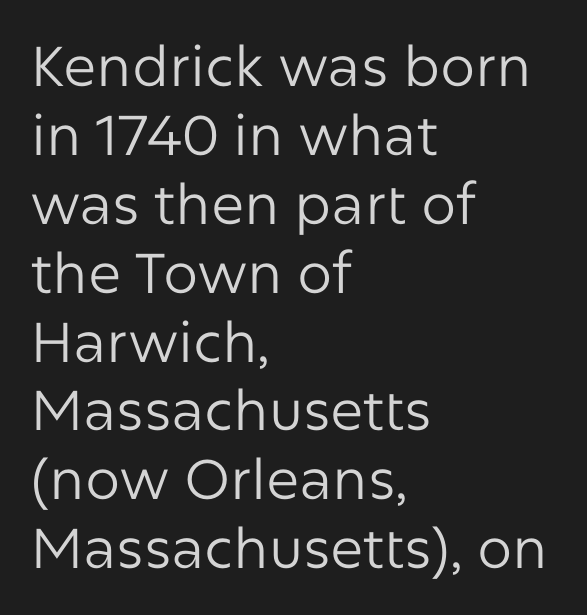
{"serif": "no", "italic": "no", "bold": "no", "weight": "regular", "width": "normal", "stroke_contrast": "low", "x_height": "medium", "monospaced": "no", "underline": "no", "align": "left", "line_spacing_ratio": 1.23, "letter_spacing": "normal", "letter_spacing_em": 0.0, "glyph_px": 56}
